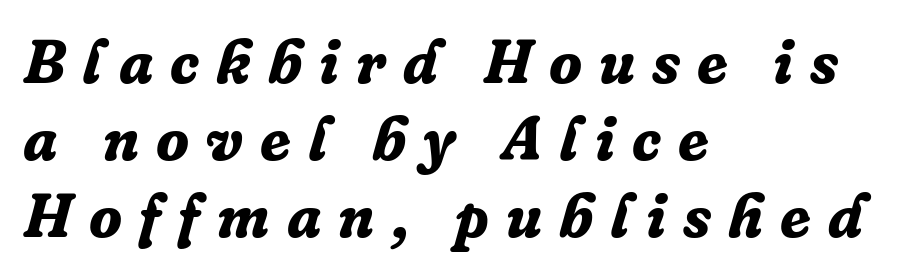
The image shows 61 px bold serif type, italic (leaning right); set left-aligned, normal line spacing (1.26x), unusually wide letter spacing (+0.28 em), not underlined; low stroke contrast and a medium x-height.
